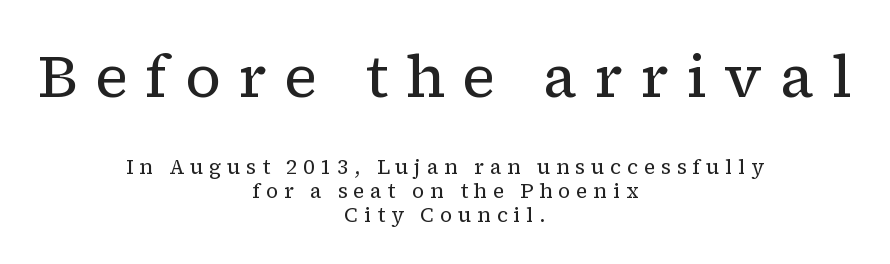
Q: Is the text bold? A: No.
Q: Is the text italic (slanted)? A: No, it is upright.
Q: Is the typeface a serif or a sans-serif typeface? A: Serif.
Q: Is the text underlined? A: No.
Q: How is the paragraph aligned? A: Centered.
Q: Is the spacing between letters normal or unusually wide? A: Unusually wide.
Q: Which block of text is set in a larger size, the first (top) or the second (bottom)? A: The first (top) one.
Q: Width (condensed, normal, or wide)? A: Normal.
Q: Stroke contrast? A: Low.
Q: x-height? A: Medium.
Q: Monospaced? A: No.
